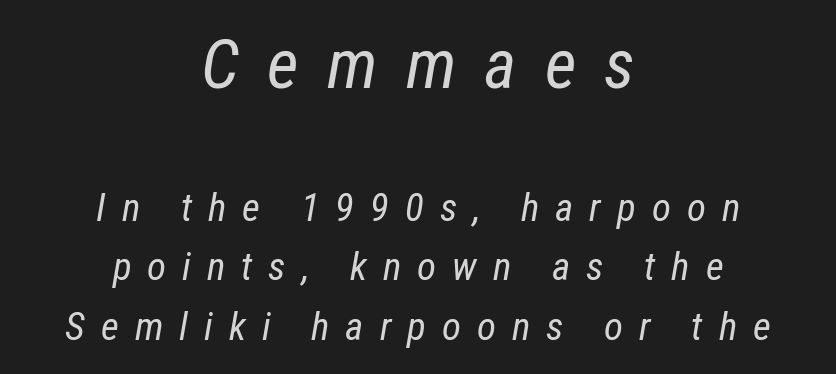
Q: Is the text bold? A: No.
Q: Is the text italic (slanted)? A: Yes, it leans right by about 12 degrees.
Q: Is the text underlined? A: No.
Q: How is the paragraph aligned? A: Centered.
Q: Is the spacing between letters normal or unusually wide? A: Unusually wide.
Q: Is the spacing between lines tight, normal or loose? A: Normal.
Q: Which block of text is set in a larger size, the first (top) or the second (bottom)? A: The first (top) one.
Q: Width (condensed, normal, or wide)? A: Condensed.
Q: Stroke contrast? A: Low.
Q: x-height? A: Medium.
Q: Monospaced? A: No.
